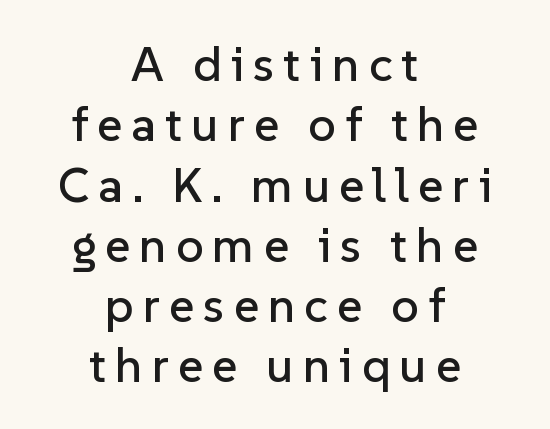
{"serif": "no", "italic": "no", "width": "normal", "stroke_contrast": "low", "x_height": "medium", "monospaced": "no", "underline": "no", "align": "center", "line_spacing_ratio": 1.23, "glyph_px": 49}
